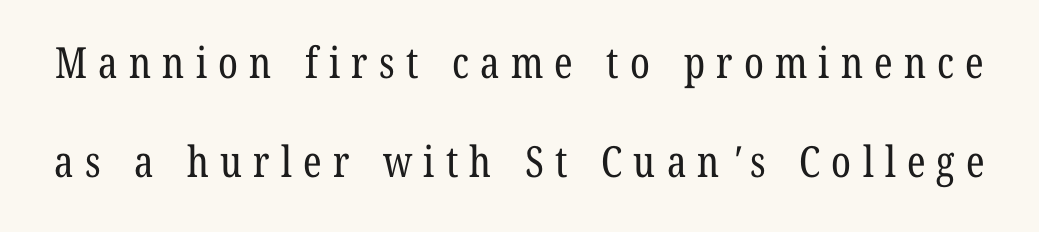
The image shows 43 px regular-weight, condensed serif type; set loose line spacing (2.31x), unusually wide letter spacing (+0.26 em), not underlined; low stroke contrast and a medium x-height.
